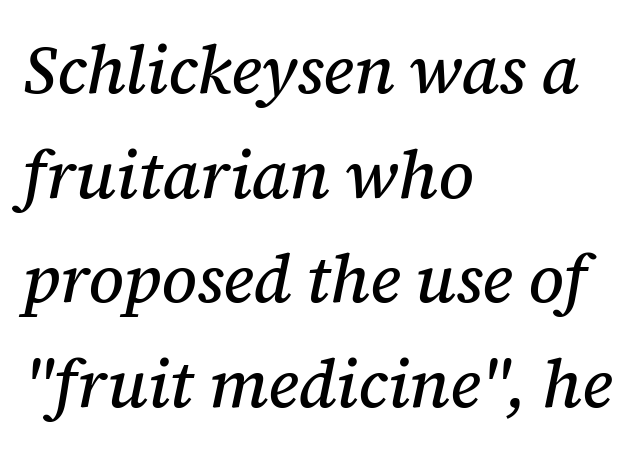
Q: Is the text italic (slanted)? A: Yes, it leans right by about 12 degrees.
Q: Is the typeface a serif or a sans-serif typeface? A: Serif.
Q: Is the text underlined? A: No.
Q: How is the paragraph aligned? A: Left-aligned.
Q: Is the spacing between letters normal or unusually wide? A: Normal.
Q: Is the spacing between lines tight, normal or loose? A: Normal.
Q: Width (condensed, normal, or wide)? A: Normal.
Q: Stroke contrast? A: Medium.
Q: x-height? A: Medium.
Q: Monospaced? A: No.
